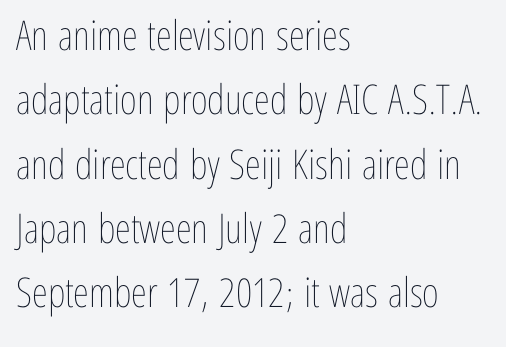
The image shows 41 px thin, condensed type, upright; set left-aligned, normal line spacing (1.57x), normal letter spacing, not underlined; low stroke contrast and a medium x-height.
